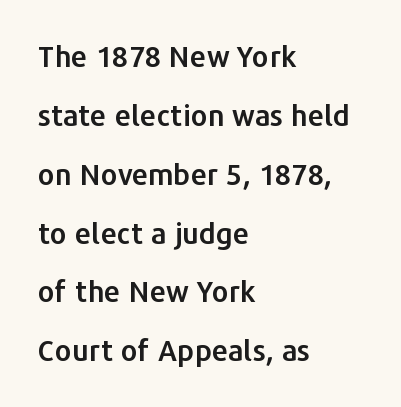
The image shows 29 px sans-serif type, upright; set left-aligned, loose line spacing (2.03x), normal letter spacing, not underlined; low stroke contrast and a medium x-height.
